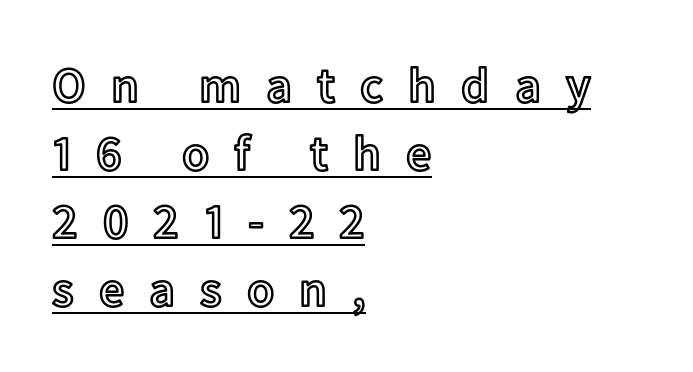
Q: Is the text italic (slanted)? A: No, it is upright.
Q: Is the text underlined? A: Yes.
Q: How is the paragraph aligned? A: Left-aligned.
Q: Is the spacing between letters normal or unusually wide? A: Unusually wide.
Q: Is the spacing between lines tight, normal or loose? A: Normal.
Q: Width (condensed, normal, or wide)? A: Normal.
Q: x-height? A: Medium.
Q: Monospaced? A: No.
